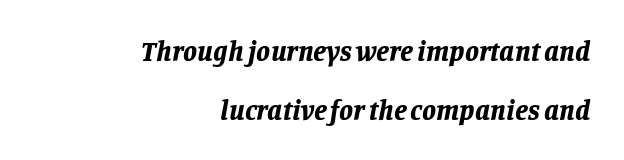
Q: Is the text bold? A: Yes.
Q: Is the text italic (slanted)? A: Yes, it leans right by about 11 degrees.
Q: Is the text underlined? A: No.
Q: How is the paragraph aligned? A: Right-aligned.
Q: Is the spacing between letters normal or unusually wide? A: Normal.
Q: Is the spacing between lines tight, normal or loose? A: Loose.
Q: Width (condensed, normal, or wide)? A: Normal.
Q: Stroke contrast? A: Low.
Q: x-height? A: Large.
Q: Monospaced? A: No.
